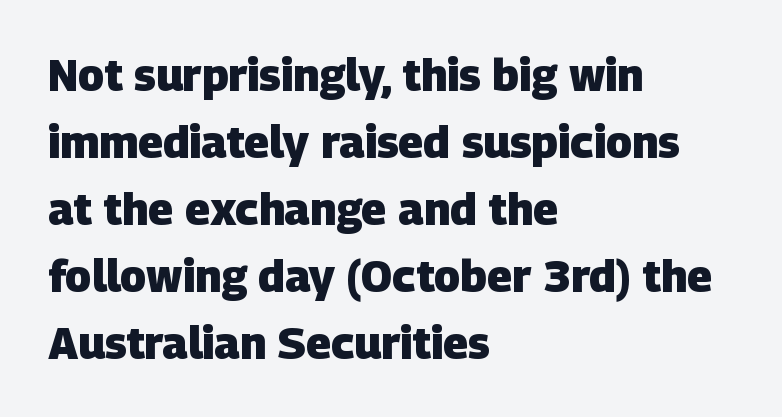
The rendering anchors every line to the left-hand side. Emphasis by weight is at full strength: bold. The passage shown is typeset with a sans-serif family. Rows of type keep a routine distance in the vertical direction. The foot of each line stays bare and open. Caption: standard tracking, unaltered.
